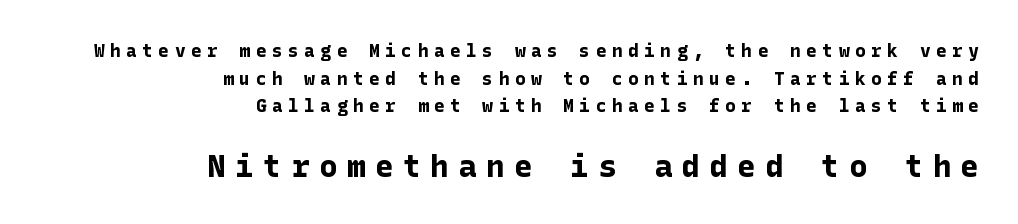
The image shows 31 px bold sans-serif type, upright; set right-aligned, normal line spacing (1.54x), unusually wide letter spacing (+0.3 em), not underlined; the second (bottom) block is 1.72x larger; low stroke contrast and a medium x-height.
